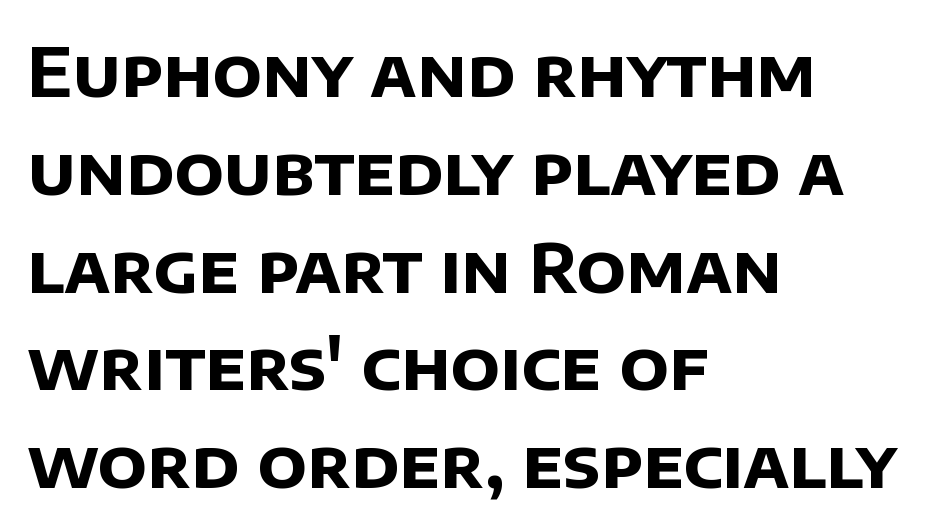
{"serif": "no", "bold": "yes", "weight": "bold", "width": "normal", "stroke_contrast": "low", "x_height": "large", "monospaced": "no", "underline": "no", "align": "left", "line_spacing": "normal", "line_spacing_ratio": 1.46, "letter_spacing": "normal", "letter_spacing_em": 0.0, "glyph_px": 67}
